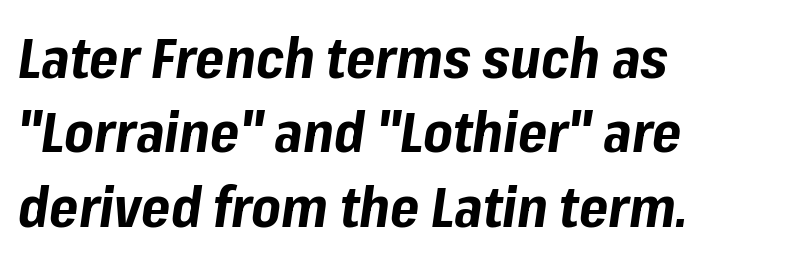
The image shows 56 px bold type, italic (leaning right); set left-aligned, normal line spacing (1.33x), normal letter spacing, not underlined; low stroke contrast and a medium x-height.
